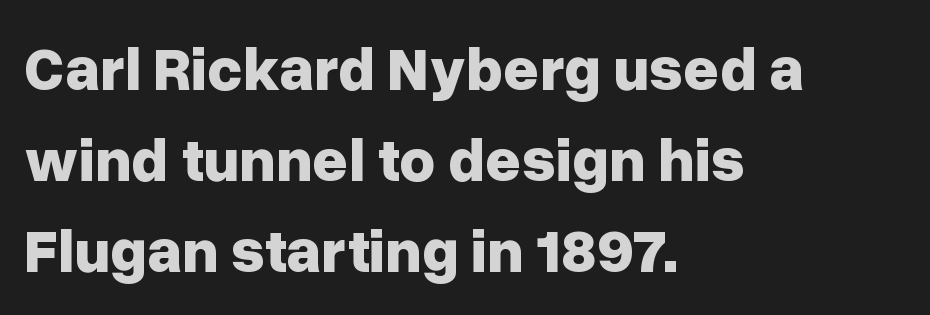
The image shows 62 px bold sans-serif type, upright; set left-aligned, normal line spacing (1.47x), normal letter spacing, not underlined; low stroke contrast and a medium x-height.
